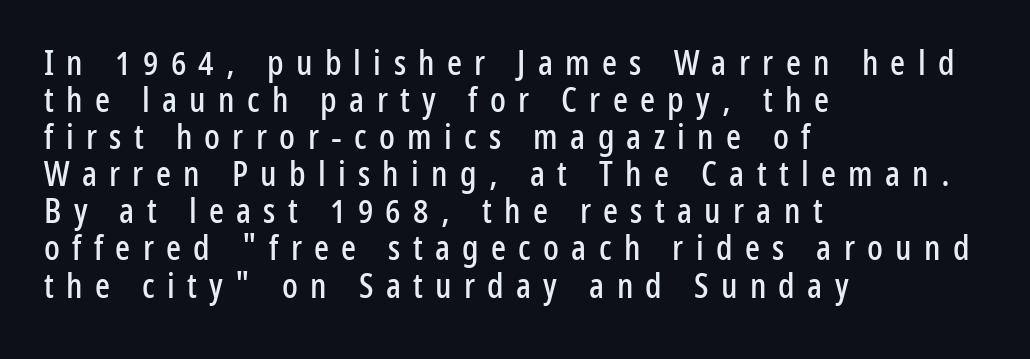
{"serif": "no", "italic": "no", "width": "condensed", "stroke_contrast": "low", "x_height": "medium", "monospaced": "no", "underline": "no", "align": "left", "line_spacing": "tight", "line_spacing_ratio": 1.06, "letter_spacing": "wide", "letter_spacing_em": 0.35, "glyph_px": 35}
